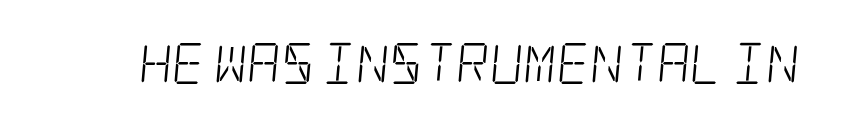
The tracking reads as untouched default to a designer's eye. This reads as an unemphasized weight, regular at the heaviest. In terms of letterform style, serifs are clearly present. Honestly, there is no underline to notice here at all.
